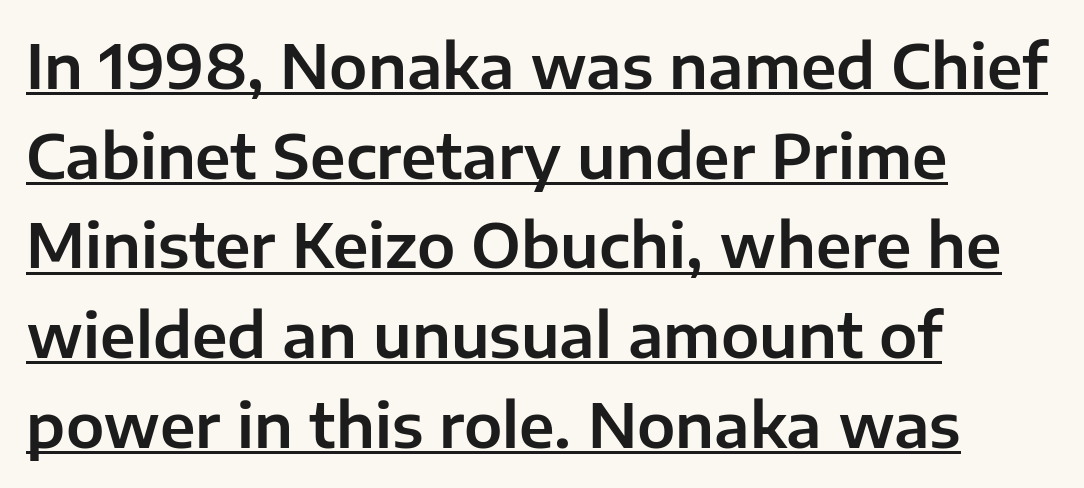
Q: Is the text italic (slanted)? A: No, it is upright.
Q: Is the typeface a serif or a sans-serif typeface? A: Sans-serif.
Q: Is the text underlined? A: Yes.
Q: How is the paragraph aligned? A: Left-aligned.
Q: Is the spacing between letters normal or unusually wide? A: Normal.
Q: Is the spacing between lines tight, normal or loose? A: Normal.
Q: Width (condensed, normal, or wide)? A: Normal.
Q: Stroke contrast? A: Low.
Q: x-height? A: Medium.
Q: Monospaced? A: No.
